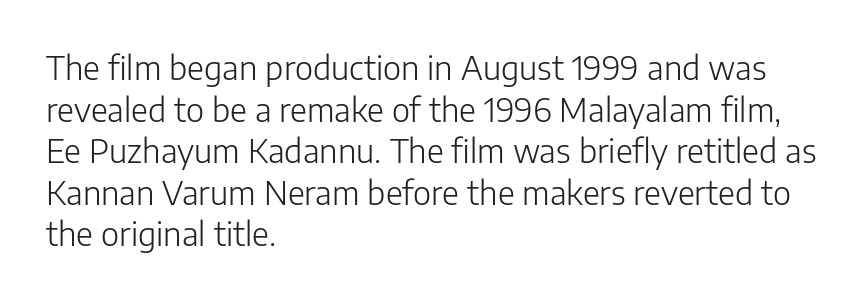
Q: Is the text bold? A: No.
Q: Is the text italic (slanted)? A: No, it is upright.
Q: Is the typeface a serif or a sans-serif typeface? A: Sans-serif.
Q: Is the text underlined? A: No.
Q: How is the paragraph aligned? A: Left-aligned.
Q: Is the spacing between letters normal or unusually wide? A: Normal.
Q: Is the spacing between lines tight, normal or loose? A: Normal.
Q: Width (condensed, normal, or wide)? A: Normal.
Q: Stroke contrast? A: Low.
Q: x-height? A: Medium.
Q: Monospaced? A: No.
